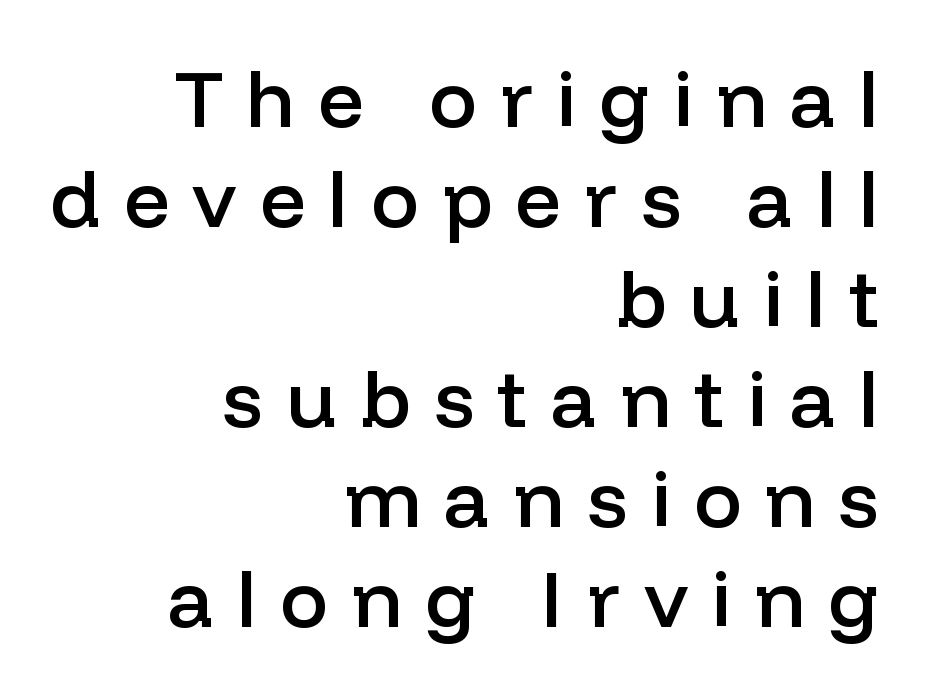
Each letter's strokes conclude bluntly, with no projecting serifs. Emphasis by weight is partial: semibold. The specimen omits any rule beneath the text block's lines. If you drew a line through each stem, it would be perfectly vertical.
